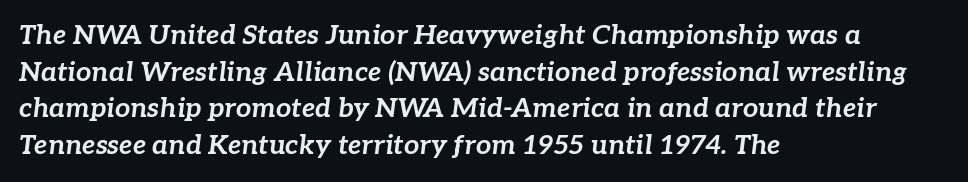
Q: Is the text bold? A: Yes.
Q: Is the text italic (slanted)? A: Yes, it leans right by about 7 degrees.
Q: Is the text underlined? A: No.
Q: How is the paragraph aligned? A: Left-aligned.
Q: Is the spacing between letters normal or unusually wide? A: Normal.
Q: Is the spacing between lines tight, normal or loose? A: Normal.
